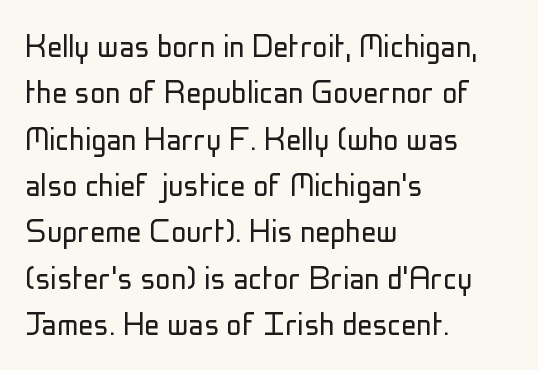
Q: Is the text bold? A: No.
Q: Is the text italic (slanted)? A: No, it is upright.
Q: Is the typeface a serif or a sans-serif typeface? A: Sans-serif.
Q: Is the text underlined? A: No.
Q: How is the paragraph aligned? A: Left-aligned.
Q: Is the spacing between letters normal or unusually wide? A: Normal.
Q: Width (condensed, normal, or wide)? A: Condensed.
Q: Stroke contrast? A: Low.
Q: x-height? A: Medium.
Q: Monospaced? A: No.
